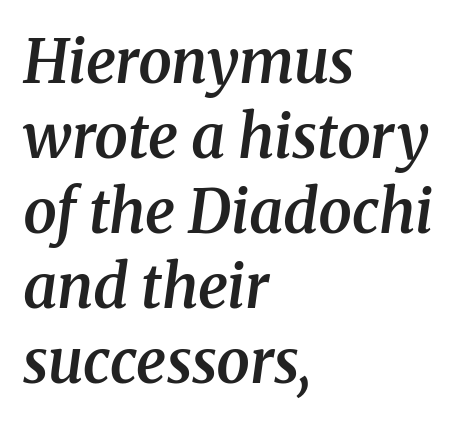
The image shows 60 px semibold serif type, italic (leaning right); set left-aligned, normal line spacing (1.25x), normal letter spacing, not underlined; medium stroke contrast and a medium x-height.
